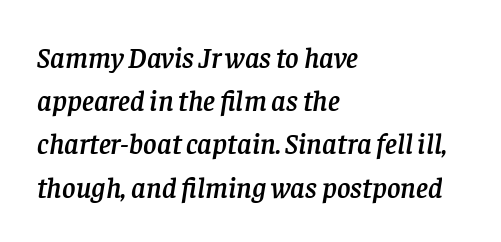
{"serif": "yes", "italic": "yes", "lean": "right", "slant_degrees": 8, "width": "normal", "stroke_contrast": "low", "x_height": "large", "monospaced": "no", "underline": "no", "align": "left", "line_spacing": "normal", "line_spacing_ratio": 1.49, "letter_spacing": "normal", "letter_spacing_em": 0.0, "glyph_px": 29}
